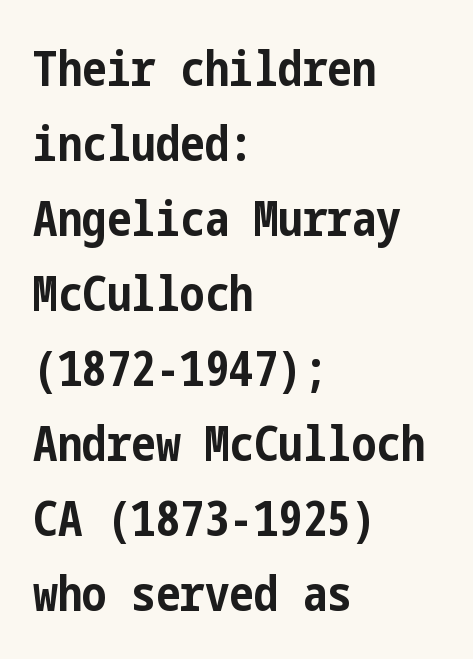
{"serif": "no", "italic": "no", "bold": "yes", "weight": "bold", "width": "condensed", "stroke_contrast": "low", "x_height": "medium", "underline": "no", "align": "left", "line_spacing": "normal", "line_spacing_ratio": 1.53, "letter_spacing": "normal", "letter_spacing_em": 0.0, "glyph_px": 49}
